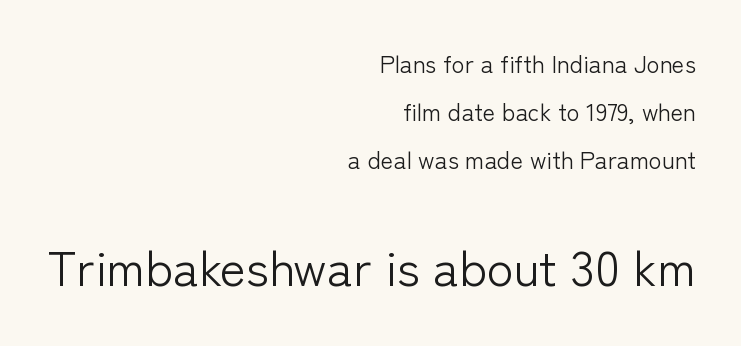
{"serif": "no", "italic": "no", "bold": "no", "weight": "light", "width": "normal", "stroke_contrast": "low", "x_height": "medium", "monospaced": "no", "underline": "no", "align": "right", "line_spacing": "loose", "line_spacing_ratio": 2.01, "letter_spacing": "normal", "letter_spacing_em": 0.0, "larger_block": "second", "size_ratio": 2.04, "glyph_px": 49}
